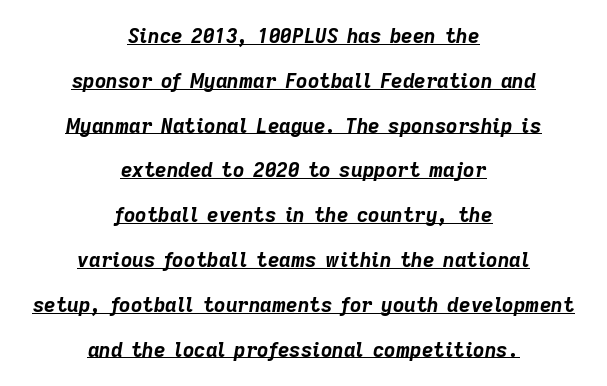
The image shows 20 px bold type, italic (leaning right); set centered, loose line spacing (2.24x), normal letter spacing, underlined.
